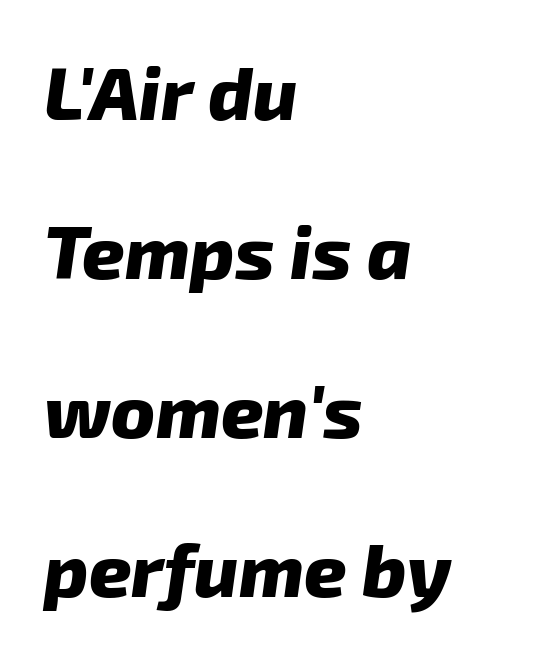
These lines stack with their left ends in a neat column. Anything drawn beneath the words? Only blank space. Think of a printed novel: that variable character pitch is what you see here. Does extra space separate the letters? No, they use regular spacing. Plenty of ink on the page — the face is bold.
